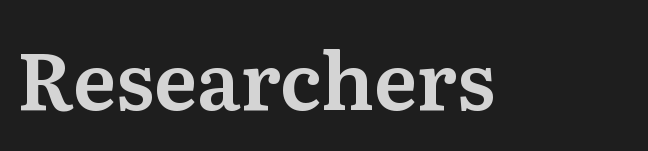
{"serif": "yes", "italic": "no", "width": "normal", "stroke_contrast": "medium", "x_height": "medium", "monospaced": "no", "underline": "no", "letter_spacing": "normal", "letter_spacing_em": 0.0, "glyph_px": 79}
